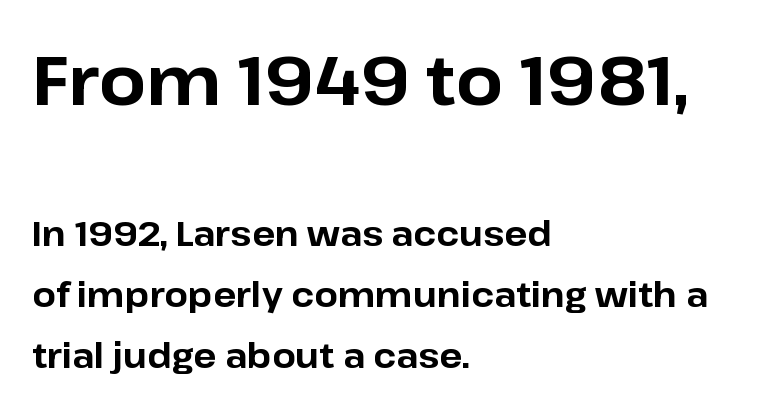
Q: Is the text bold? A: Yes.
Q: Is the text italic (slanted)? A: No, it is upright.
Q: Is the typeface a serif or a sans-serif typeface? A: Sans-serif.
Q: Is the text underlined? A: No.
Q: How is the paragraph aligned? A: Left-aligned.
Q: Is the spacing between letters normal or unusually wide? A: Normal.
Q: Which block of text is set in a larger size, the first (top) or the second (bottom)? A: The first (top) one.
Q: Width (condensed, normal, or wide)? A: Normal.
Q: Stroke contrast? A: Low.
Q: x-height? A: Medium.
Q: Monospaced? A: No.
